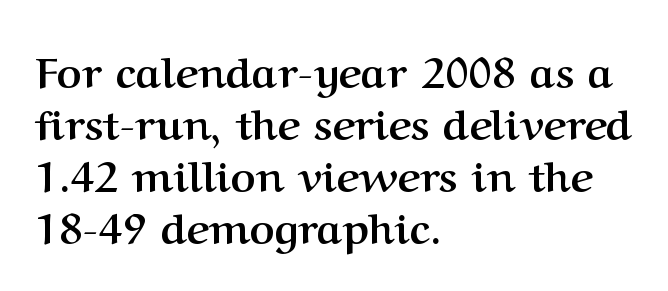
The image shows 43 px semibold serif type, upright; set left-aligned, line spacing 1.21x, normal letter spacing, not underlined; medium stroke contrast and a medium x-height.
